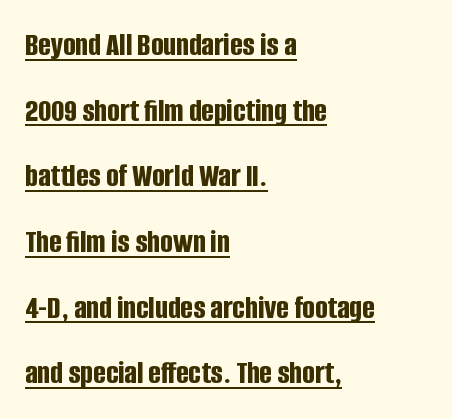
{"serif": "no", "italic": "no", "bold": "yes", "weight": "bold", "width": "condensed", "stroke_contrast": "low", "x_height": "large", "monospaced": "no", "underline": "yes", "align": "left", "line_spacing": "loose", "line_spacing_ratio": 1.99, "letter_spacing": "normal", "letter_spacing_em": 0.0, "glyph_px": 33}
